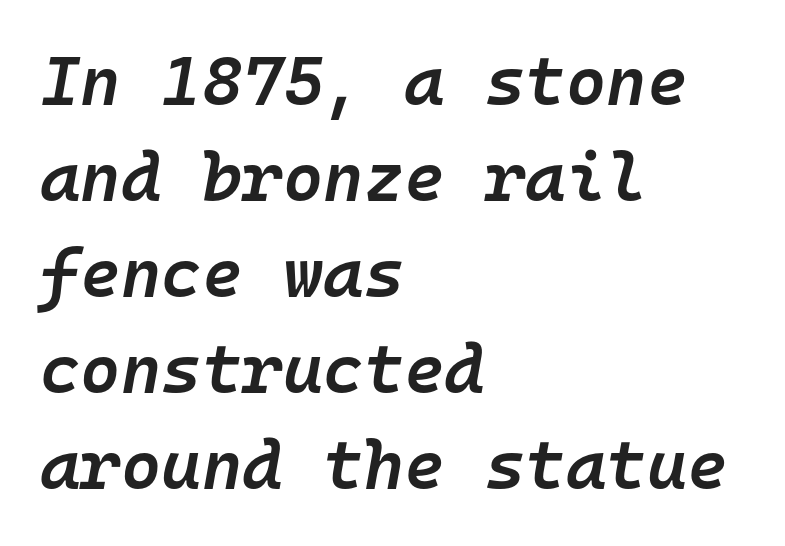
Observe the lean: these are italic letterforms. Summary of vertical rhythm: regular, with standard interline spacing. Reading down the block, your eye returns to a fixed left position each line. Looks like terminal output: every glyph gets an equal slot. The baseline area is clear. The passage shown has conventional tracking throughout.
